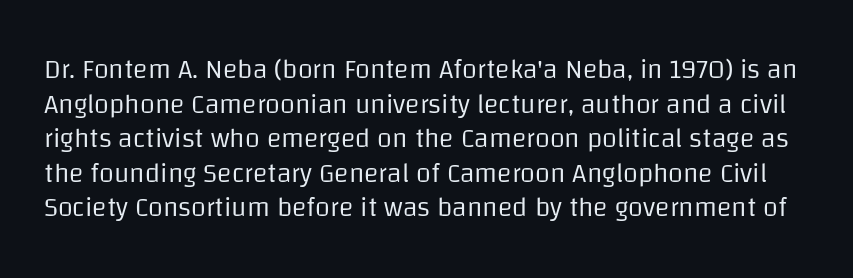
The image shows 27 px text type, upright; set normal line spacing (1.28x), normal letter spacing, not underlined.
